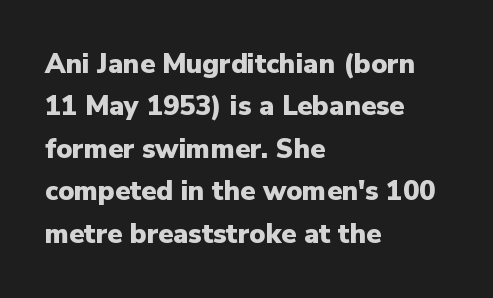
{"italic": "no", "bold": "yes", "underline": "no", "align": "left", "line_spacing": "normal", "line_spacing_ratio": 1.57, "letter_spacing": "normal", "letter_spacing_em": 0.0, "glyph_px": 27}
